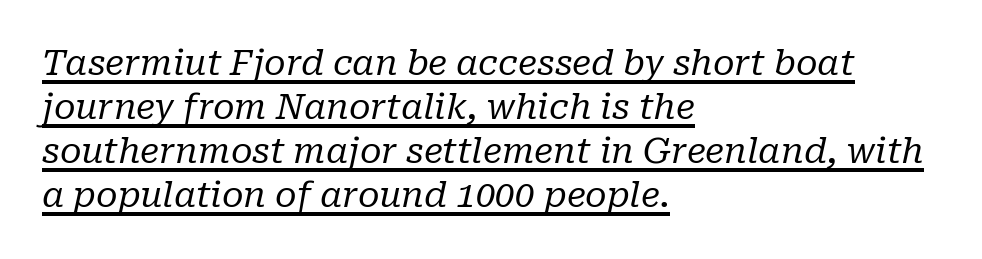
{"serif": "yes", "italic": "yes", "lean": "right", "slant_degrees": 10, "bold": "no", "weight": "regular", "width": "normal", "stroke_contrast": "low", "x_height": "medium", "monospaced": "no", "underline": "yes", "align": "left", "line_spacing": "normal", "line_spacing_ratio": 1.26, "letter_spacing": "normal", "letter_spacing_em": 0.0, "glyph_px": 35}
